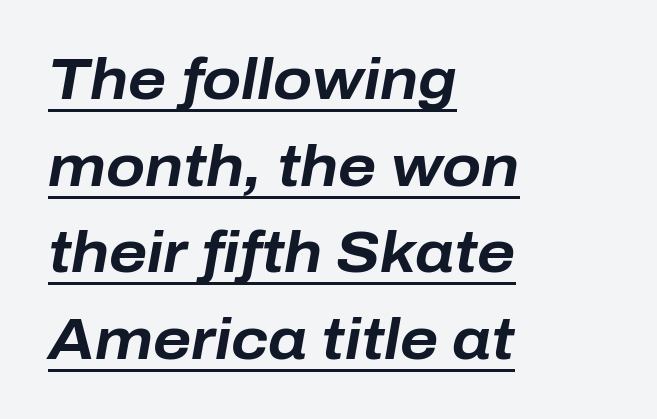
Normally led — the rows are evenly, conventionally spaced. Slant detected: the letters are inclined. Characters follow at the spacing the type designer built in. What decoration does the sample have? An underline.
